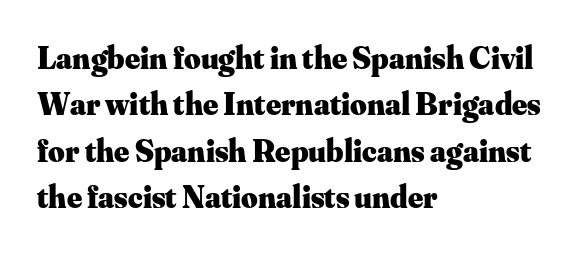
The image shows 32 px heavy serif type, upright; set left-aligned, normal line spacing (1.45x), normal letter spacing, not underlined; medium stroke contrast and a small x-height.
